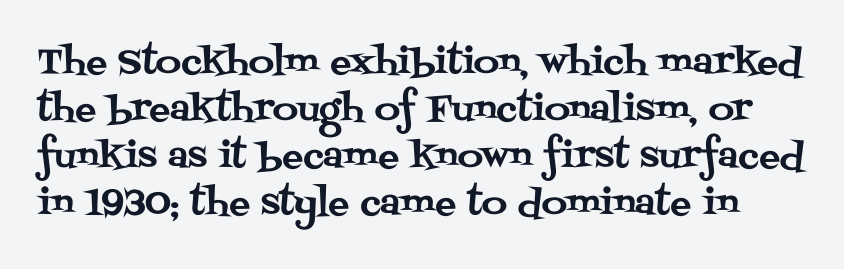
{"serif": "yes", "italic": "no", "width": "normal", "stroke_contrast": "medium", "x_height": "large", "monospaced": "no", "underline": "no", "line_spacing": "normal", "line_spacing_ratio": 1.34, "letter_spacing": "normal", "letter_spacing_em": 0.0, "glyph_px": 35}
